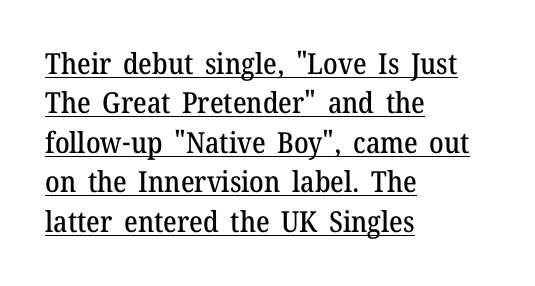
Baseline-to-baseline distance is the conventional proportion of letter height. The rendering uses natural spacing where letterforms have individual widths. Which margin do the lines hug? The left one — the right edge is uneven. Characters follow at the spacing the type designer built in.
